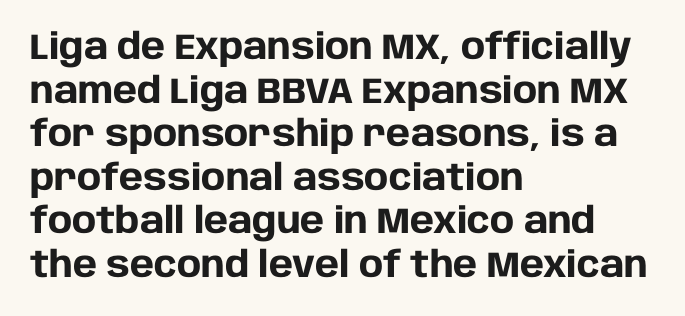
Q: Is the text bold? A: Yes.
Q: Is the text italic (slanted)? A: No, it is upright.
Q: Is the typeface a serif or a sans-serif typeface? A: Sans-serif.
Q: Is the text underlined? A: No.
Q: How is the paragraph aligned? A: Left-aligned.
Q: Is the spacing between letters normal or unusually wide? A: Normal.
Q: Width (condensed, normal, or wide)? A: Normal.
Q: Stroke contrast? A: Low.
Q: x-height? A: Large.
Q: Monospaced? A: No.
